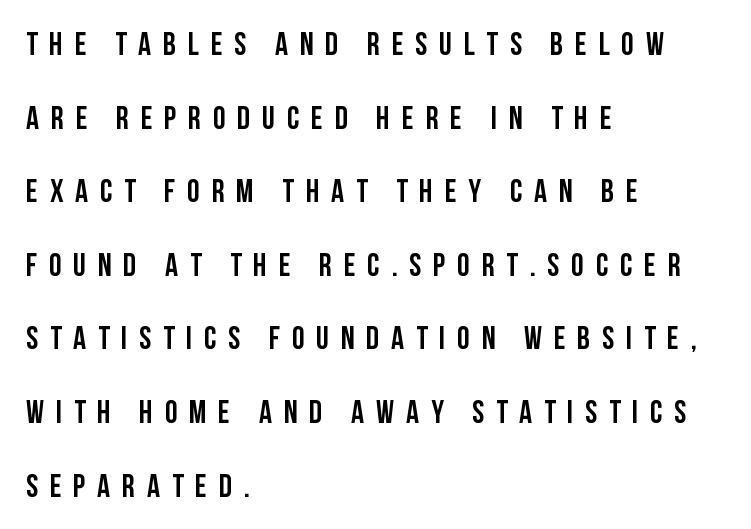
{"serif": "no", "italic": "no", "width": "condensed", "stroke_contrast": "low", "x_height": "large", "monospaced": "no", "underline": "no", "align": "left", "line_spacing": "loose", "line_spacing_ratio": 2.3, "letter_spacing": "wide", "letter_spacing_em": 0.37, "glyph_px": 32}
